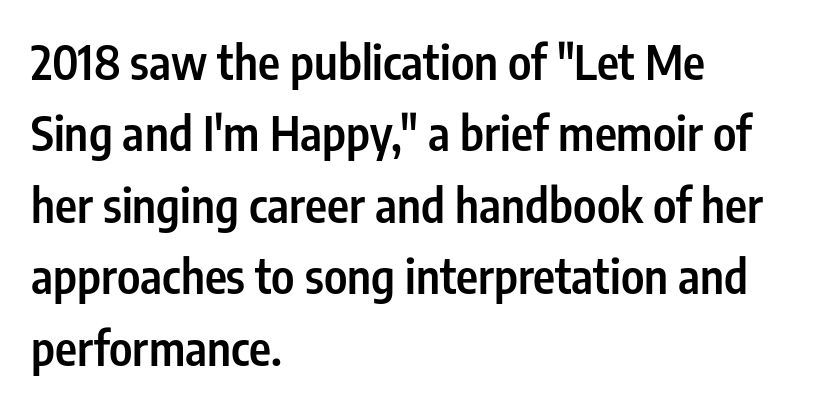
As a designer I'd log this as weight 600, semibold. The rendering anchors every line to the left-hand side. The gaps between neighbouring characters are ordinary and unremarkable. The passage shown is typed in a proportional face where columns would drift. A bare baseline throughout the passage. Students, observe: this is what conventionally led text looks like.
